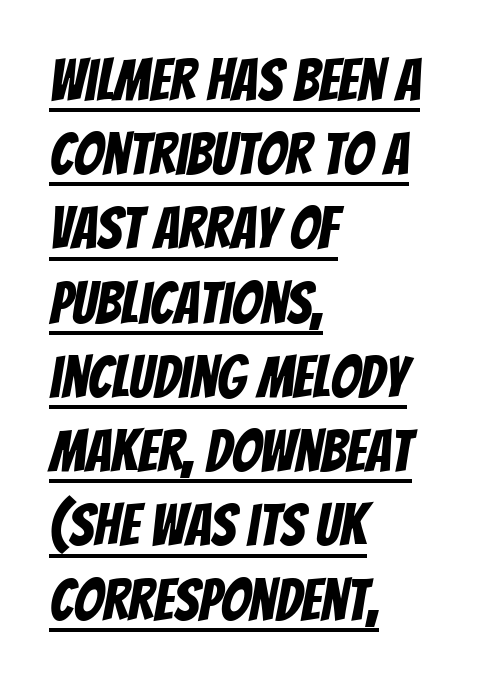
{"serif": "no", "width": "condensed", "stroke_contrast": "low", "x_height": "large", "monospaced": "no", "underline": "yes", "align": "left", "line_spacing": "normal", "line_spacing_ratio": 1.28, "letter_spacing": "normal", "letter_spacing_em": 0.0, "glyph_px": 58}
